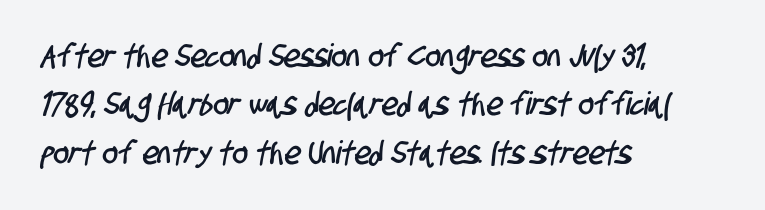
Decoration check: the copy has no underline. Inter-character spacing is left at the font's built-in metrics. Reading down the column, the eye jumps a familiar distance to each next line. This sample has the flowing, uneven cadence of proportional lettering. This rendering employs a face without finishing strokes, i.e., a sans-serif.
